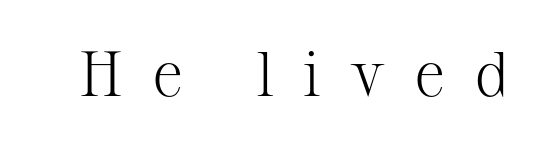
{"serif": "yes", "italic": "no", "bold": "no", "weight": "light", "width": "normal", "stroke_contrast": "medium", "x_height": "medium", "monospaced": "no", "underline": "no", "letter_spacing": "wide", "letter_spacing_em": 0.46, "glyph_px": 63}
